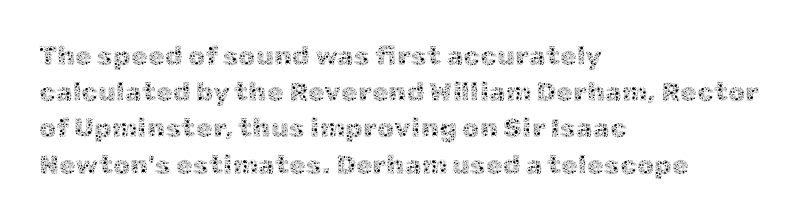
The strokes carry an ordinary text weight at most. Teacher's note: observe the even left margin — that is flush-left alignment. The lines sit at an ordinary, default distance from one another. Does extra space separate the letters? No, they use regular spacing. Posture: vertical. The specimen omits any rule beneath the text block's lines.
